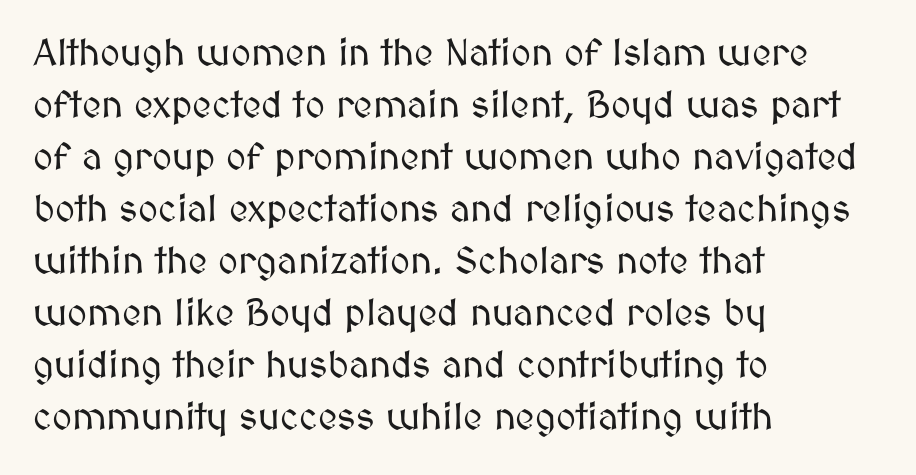
The letters stand upright; this is a roman face. Looks like regular typesetting: each glyph gets only the width it needs. The compositor pushed each line to the left boundary. The space beneath each line is pristine and unruled.
